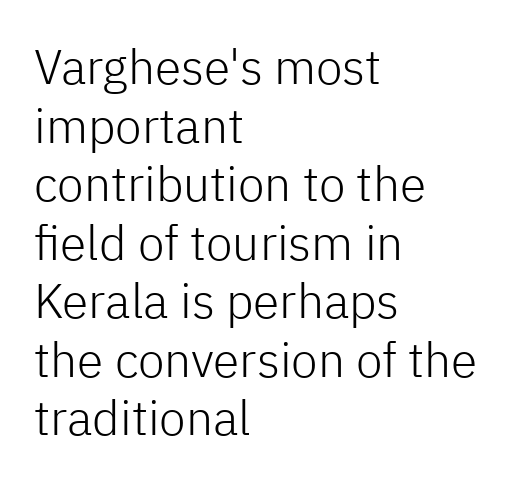
Short note: letters normally spaced. The passage shown is not bold in any degree. Looks like regular typesetting: each glyph gets only the width it needs. A typesetter would label this face a sans.
